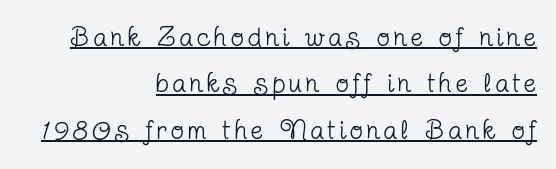
The image shows 27 px text type, upright; set right-aligned, line spacing 1.72x, underlined.
